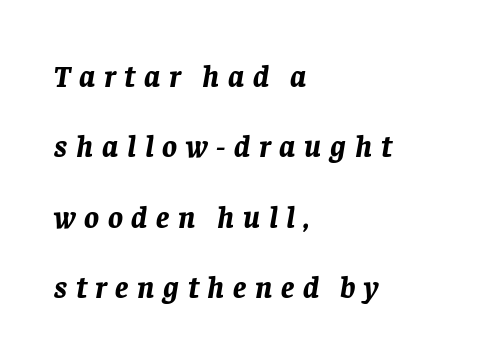
Interline gaps are noticeably wide in this sample. These lines were composed using italics. The rendering uses natural spacing where letterforms have individual widths. The foot of each line stays bare and open. Notice how the passage keeps a crisp vertical edge on the left only.
